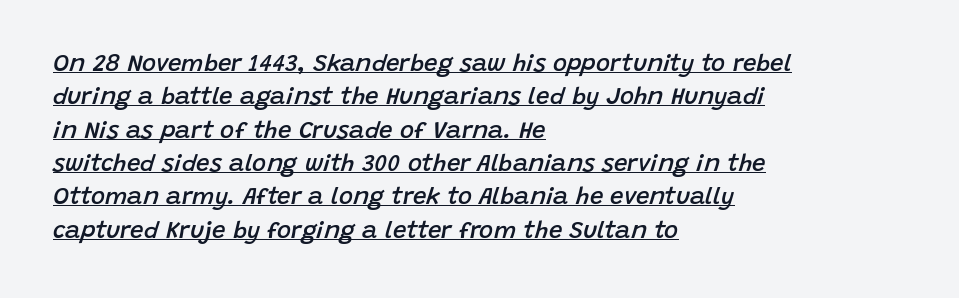
Q: Is the text bold? A: Semi-bold.
Q: Is the text italic (slanted)? A: Yes, it leans right by about 15 degrees.
Q: Is the text underlined? A: Yes.
Q: How is the paragraph aligned? A: Left-aligned.
Q: Is the spacing between letters normal or unusually wide? A: Normal.
Q: Is the spacing between lines tight, normal or loose? A: Normal.
